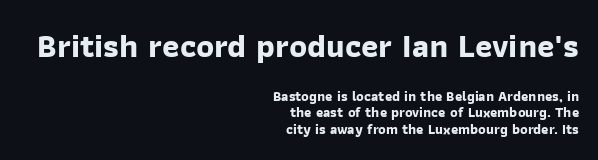
{"serif": "no", "bold": "yes", "weight": "bold", "width": "normal", "stroke_contrast": "low", "x_height": "medium", "monospaced": "no", "underline": "no", "align": "right", "line_spacing_ratio": 1.17, "letter_spacing": "normal", "letter_spacing_em": 0.0, "larger_block": "first", "size_ratio": 2.36, "glyph_px": 33}
